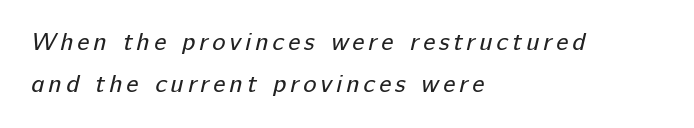
Q: Is the text bold? A: No.
Q: Is the text underlined? A: No.
Q: How is the paragraph aligned? A: Left-aligned.
Q: Is the spacing between lines tight, normal or loose? A: Normal.
